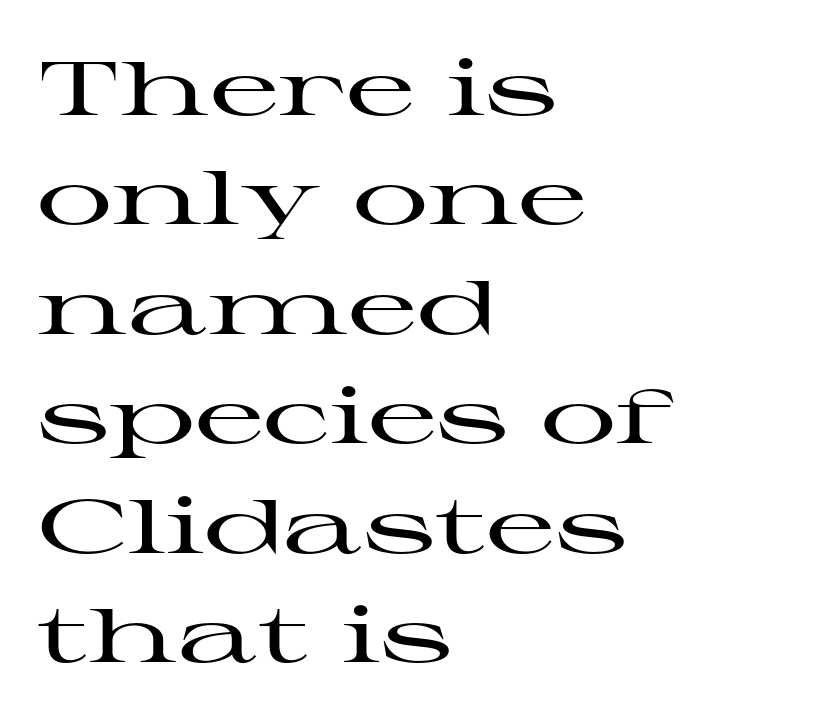
Compared with typical body copy, the letter spacing here is the same. Does the type have serifs? Yes, each stem ends in a small foot. The lines sit at an ordinary, default distance from one another. Each line starts at the same left margin while the right side varies. Tall strokes in this sample are plumb rather than angled.
